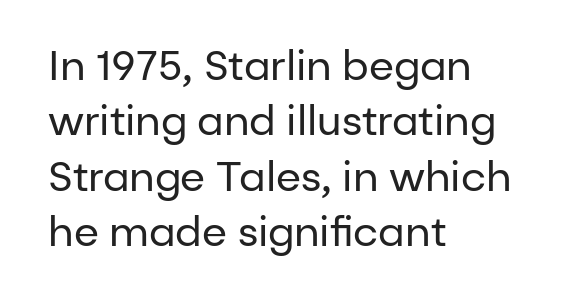
Q: Is the text bold? A: No.
Q: Is the text italic (slanted)? A: No, it is upright.
Q: Is the typeface a serif or a sans-serif typeface? A: Sans-serif.
Q: Is the text underlined? A: No.
Q: How is the paragraph aligned? A: Left-aligned.
Q: Is the spacing between letters normal or unusually wide? A: Normal.
Q: Is the spacing between lines tight, normal or loose? A: Normal.
Q: Width (condensed, normal, or wide)? A: Normal.
Q: Stroke contrast? A: Low.
Q: x-height? A: Medium.
Q: Monospaced? A: No.
